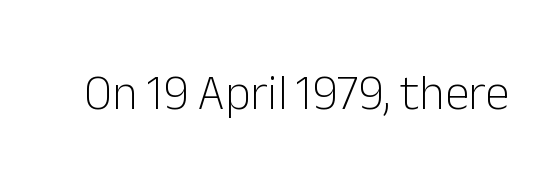
Ink coverage per letter is moderate at most. The glyphs are unaccompanied by any horizontal stroke below them. This is the regular roman posture of the typeface. Letter spacing: default.
